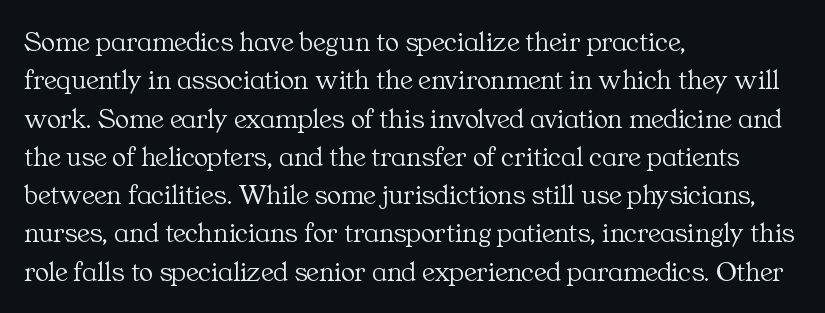
Letter spacing: default. Left-aligned paragraph, ragged on the right. Stroke thickness stays within the range of a standard reading face or lighter. The rendering shows small feet on the letterforms — a serif design. These lines are rendered in a variable-pitch font.
